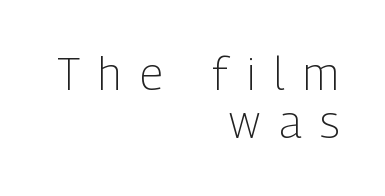
Q: Is the text bold? A: No.
Q: Is the text italic (slanted)? A: No, it is upright.
Q: Is the typeface a serif or a sans-serif typeface? A: Sans-serif.
Q: Is the text underlined? A: No.
Q: How is the paragraph aligned? A: Right-aligned.
Q: Is the spacing between letters normal or unusually wide? A: Unusually wide.
Q: Is the spacing between lines tight, normal or loose? A: Tight.
Q: Width (condensed, normal, or wide)? A: Condensed.
Q: Stroke contrast? A: Low.
Q: x-height? A: Medium.
Q: Monospaced? A: No.
